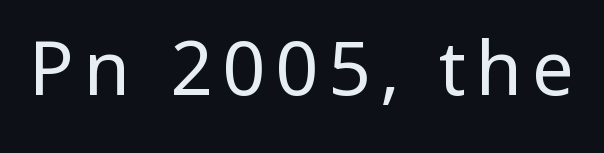
Q: Is the text bold? A: No.
Q: Is the text italic (slanted)? A: No, it is upright.
Q: Is the typeface a serif or a sans-serif typeface? A: Sans-serif.
Q: Is the text underlined? A: No.
Q: Width (condensed, normal, or wide)? A: Condensed.
Q: Stroke contrast? A: Low.
Q: x-height? A: Large.
Q: Monospaced? A: No.
